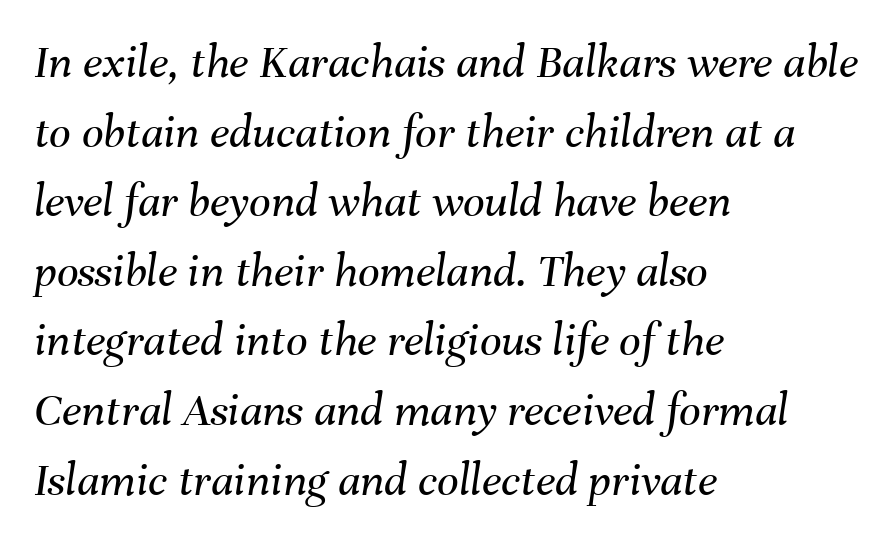
{"italic": "yes", "lean": "right", "slant_degrees": 8, "bold": "no", "weight": "regular", "width": "normal", "stroke_contrast": "medium", "x_height": "medium", "monospaced": "no", "underline": "no", "align": "left", "line_spacing": "normal", "line_spacing_ratio": 1.45, "letter_spacing": "normal", "letter_spacing_em": 0.0, "glyph_px": 48}
